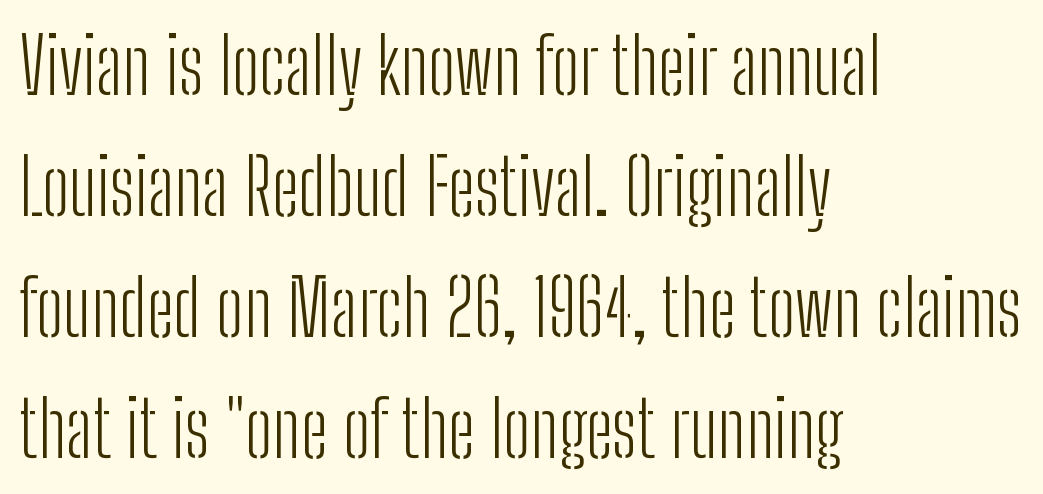
The image shows 77 px light, condensed sans-serif type, upright; set left-aligned, normal line spacing (1.57x), normal letter spacing, not underlined; low stroke contrast and a medium x-height.
